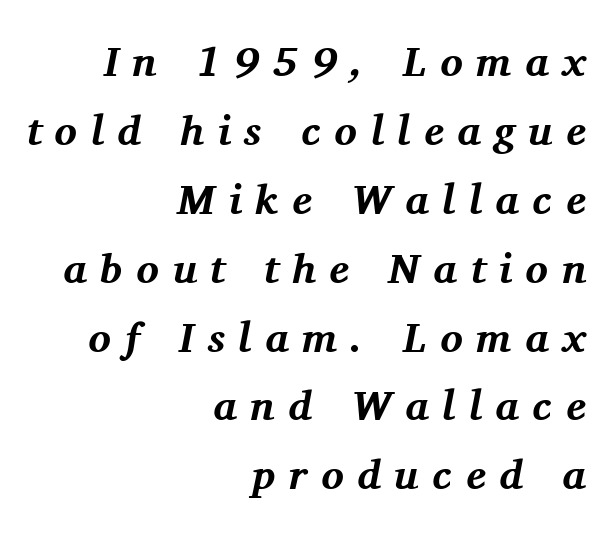
The line-height multiplier appears to be the usual default. Descender tails drop into unmarked territory. All the whitespace from short lines collects on the left. The passage shown is emphatically bold.
